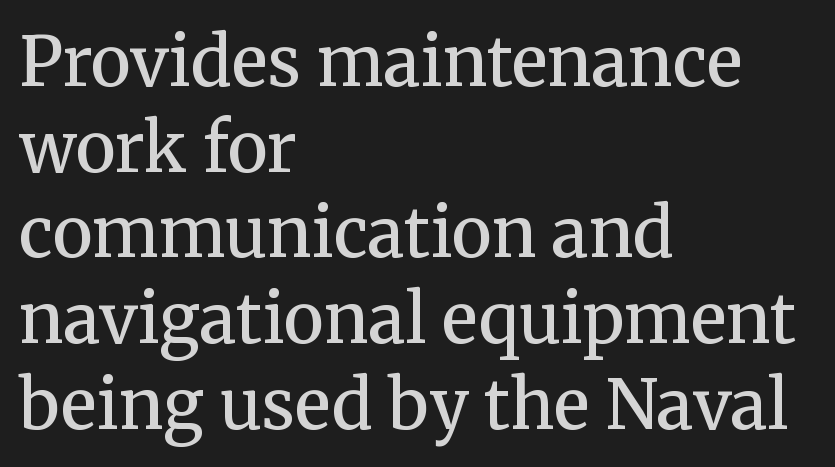
The passage shown is semibold, sitting just below true bold. Type without underlining. Honestly, the row spacing looks completely unremarkable. The characters display serif detailing at their extremities. Horizontal alignment here is leftward, the default for most running prose.
